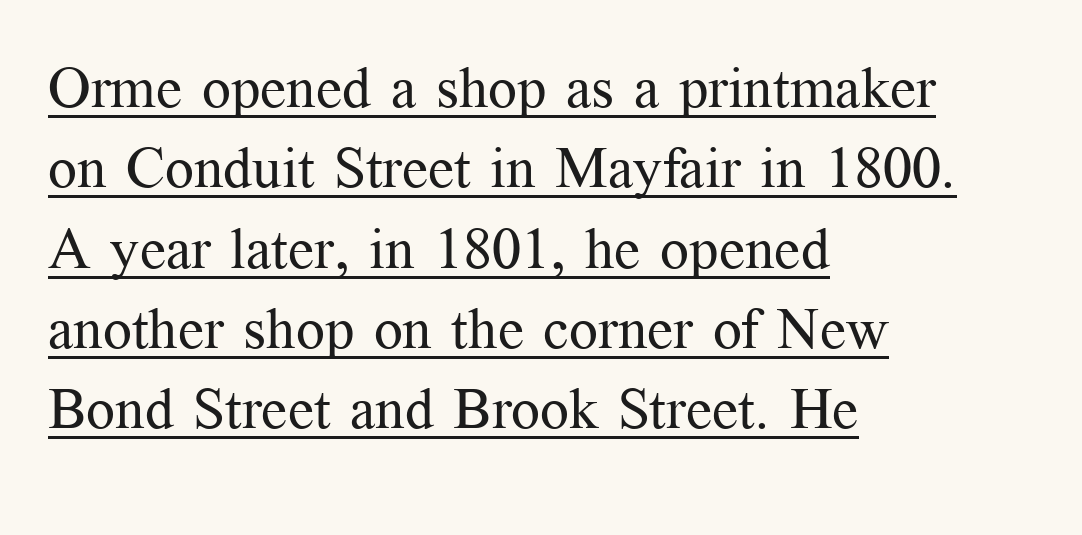
The image shows 57 px regular-weight serif type, upright; set left-aligned, normal line spacing (1.41x), normal letter spacing, underlined; medium stroke contrast and a medium x-height.
